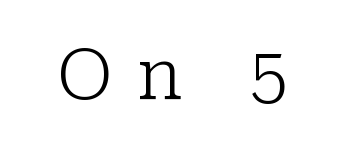
Q: Is the text bold? A: No.
Q: Is the text italic (slanted)? A: No, it is upright.
Q: Is the typeface a serif or a sans-serif typeface? A: Serif.
Q: Is the text underlined? A: No.
Q: Is the spacing between letters normal or unusually wide? A: Unusually wide.
Q: Width (condensed, normal, or wide)? A: Normal.
Q: Stroke contrast? A: Low.
Q: x-height? A: Medium.
Q: Monospaced? A: No.
